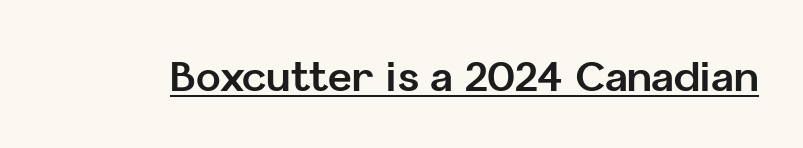
{"serif": "no", "italic": "no", "bold": "yes", "weight": "bold", "width": "normal", "stroke_contrast": "low", "x_height": "medium", "monospaced": "no", "underline": "yes", "letter_spacing": "normal", "letter_spacing_em": 0.0, "glyph_px": 41}
